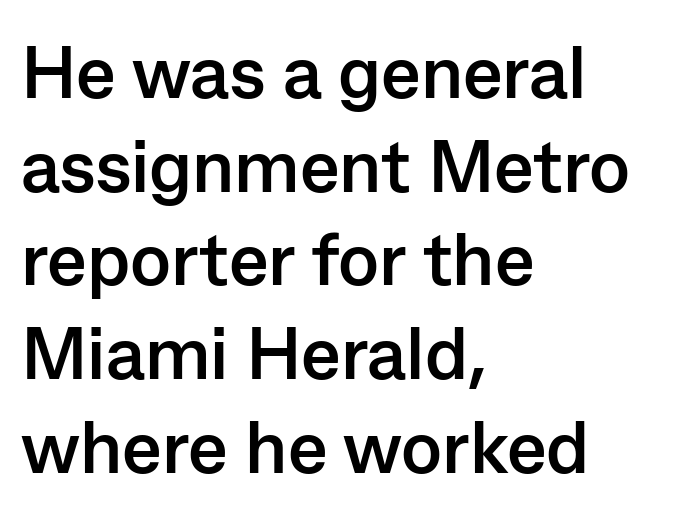
The image shows 75 px semibold sans-serif type, upright; set left-aligned, normal line spacing (1.25x), normal letter spacing, not underlined; low stroke contrast and a medium x-height.
